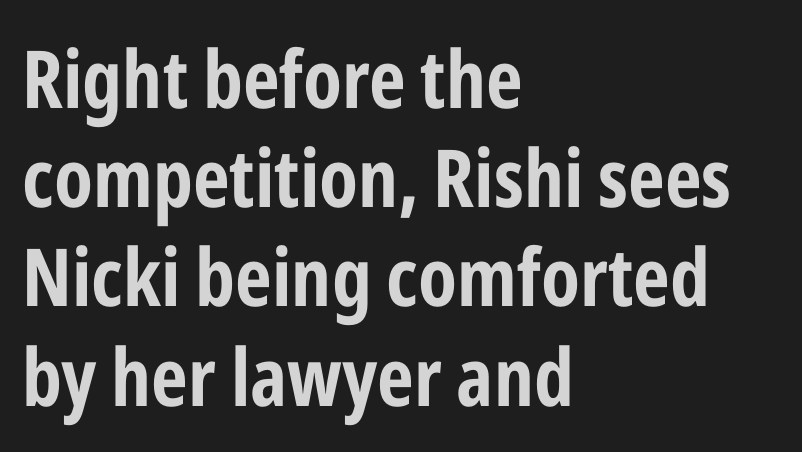
The image shows 80 px condensed sans-serif type, upright; set left-aligned, line spacing 1.24x, normal letter spacing, not underlined; low stroke contrast and a medium x-height.
